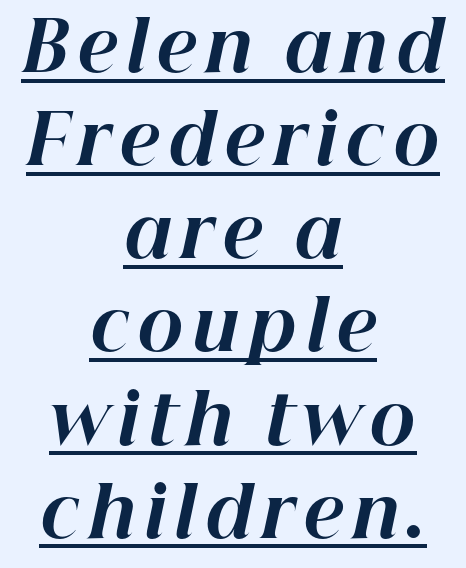
Q: Is the text bold? A: Yes.
Q: Is the text italic (slanted)? A: Yes, it leans right by about 12 degrees.
Q: Is the text underlined? A: Yes.
Q: How is the paragraph aligned? A: Centered.
Q: Is the spacing between lines tight, normal or loose? A: Normal.
Q: Width (condensed, normal, or wide)? A: Normal.
Q: Stroke contrast? A: High.
Q: x-height? A: Medium.
Q: Monospaced? A: No.
